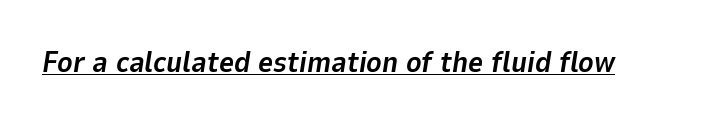
Notice how thick the strokes are: this is what a full bold looks like. This sample has the flowing, uneven cadence of proportional lettering. A typographer would call this underscored text. This sample uses plain, unmodified letter spacing. In terms of posture, this sample is oblique.
